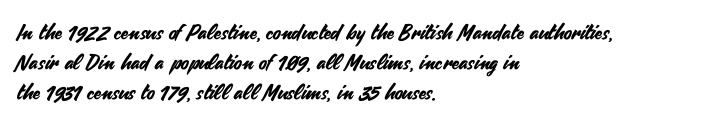
{"underline": "no", "align": "left", "line_spacing": "normal", "line_spacing_ratio": 1.42, "letter_spacing": "normal", "letter_spacing_em": 0.0, "glyph_px": 21}
